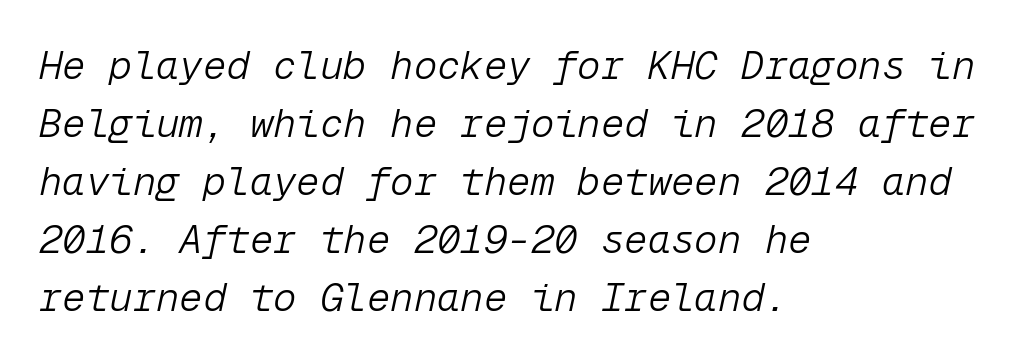
The image shows 39 px light type, italic (leaning right), monospaced; set left-aligned, normal line spacing (1.49x), normal letter spacing, not underlined; low stroke contrast and a medium x-height.
